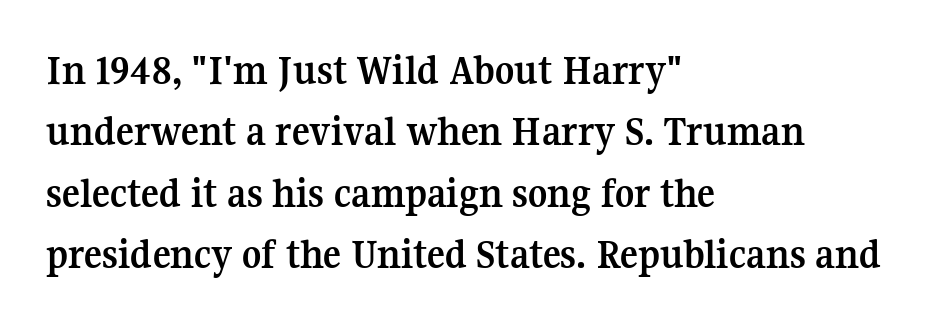
Casual observation: everything's shoved over to the left. The gaps between neighbouring characters are ordinary and unremarkable. The area under the type is left untouched. Old-style or modern, the face here clearly has serifs. A typesetter would mark this as roman, not italic.
